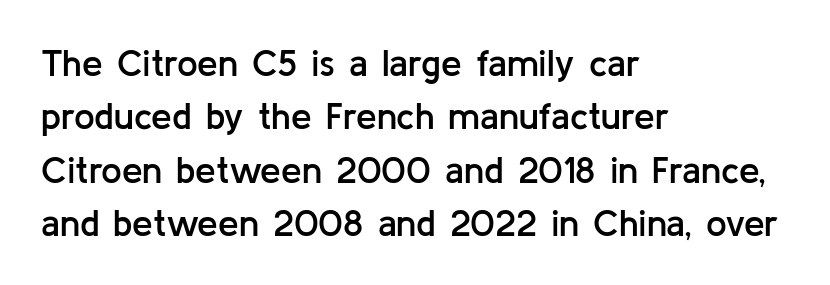
The image shows 37 px semibold sans-serif type, upright; set left-aligned, normal line spacing (1.44x), normal letter spacing, not underlined; low stroke contrast and a medium x-height.
